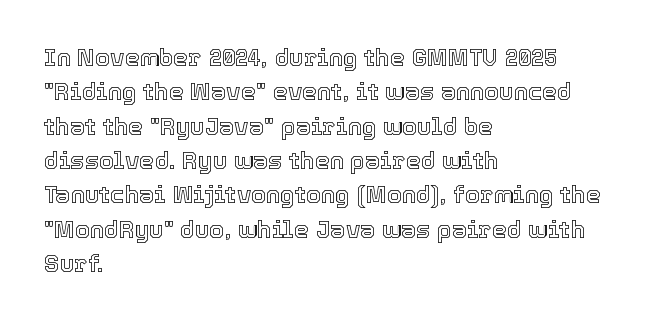
The rows are spaced the way most documents space them. Italic: no, the glyphs are upright roman. Reading down the block, your eye returns to a fixed left position each line. The words here are not underlined. Nothing unusual about the tracking: characters are spaced as the font intends.
